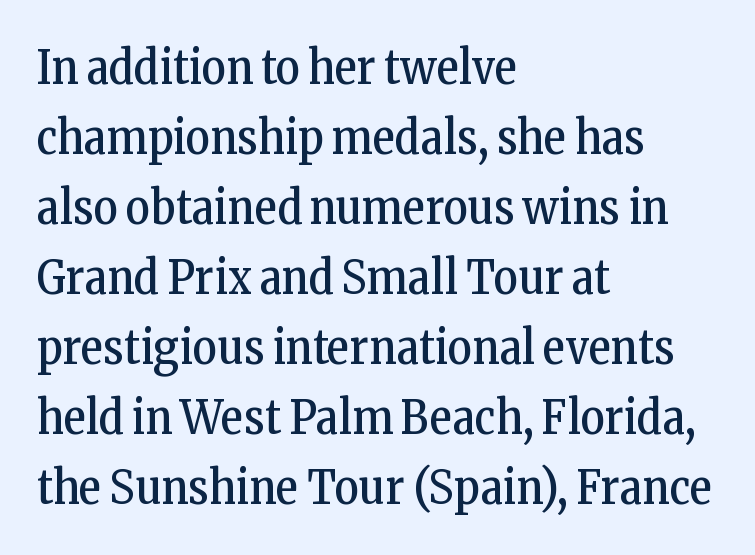
The letters look calm and open, with moderate or lighter stems. Observe the serifs anchoring each vertical stroke in this sample. Whoever set this chose a conventional vertical rhythm. Has an underline been added? It has not. Tall strokes in this sample are plumb rather than angled. Characters follow at the spacing the type designer built in.
